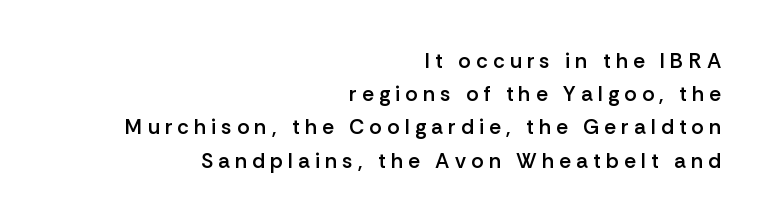
Q: Is the text bold? A: Semi-bold.
Q: Is the text italic (slanted)? A: No, it is upright.
Q: Is the text underlined? A: No.
Q: How is the paragraph aligned? A: Right-aligned.
Q: Is the spacing between letters normal or unusually wide? A: Unusually wide.
Q: Is the spacing between lines tight, normal or loose? A: Normal.
